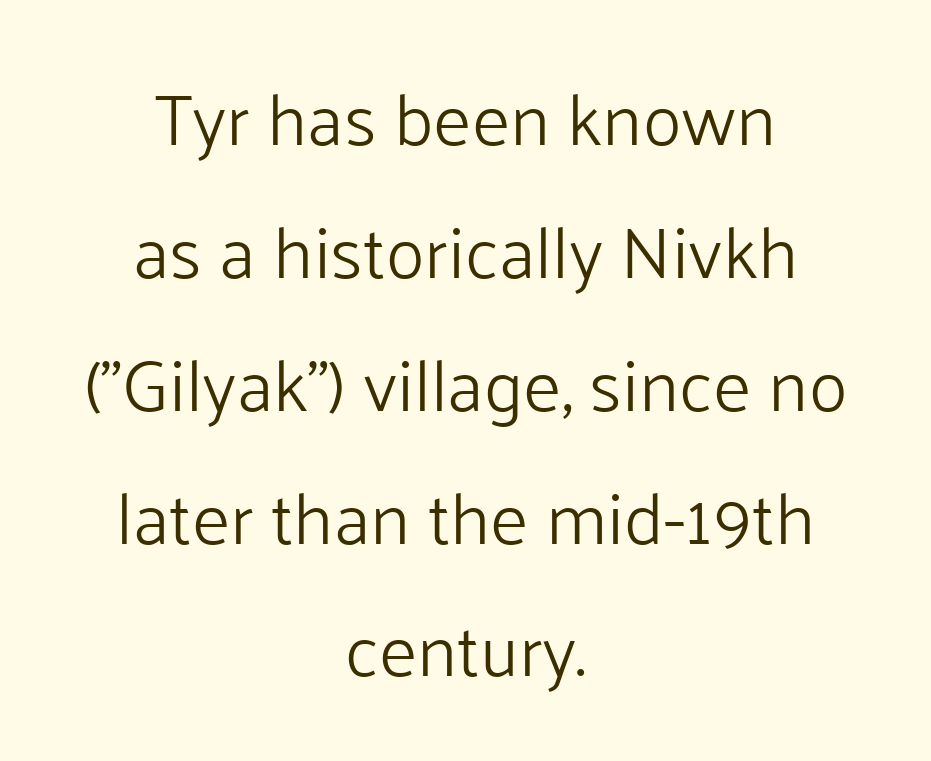
Q: Is the text bold? A: No.
Q: Is the text italic (slanted)? A: No, it is upright.
Q: Is the typeface a serif or a sans-serif typeface? A: Sans-serif.
Q: Is the text underlined? A: No.
Q: How is the paragraph aligned? A: Centered.
Q: Is the spacing between letters normal or unusually wide? A: Normal.
Q: Width (condensed, normal, or wide)? A: Normal.
Q: Stroke contrast? A: Low.
Q: x-height? A: Medium.
Q: Monospaced? A: No.
